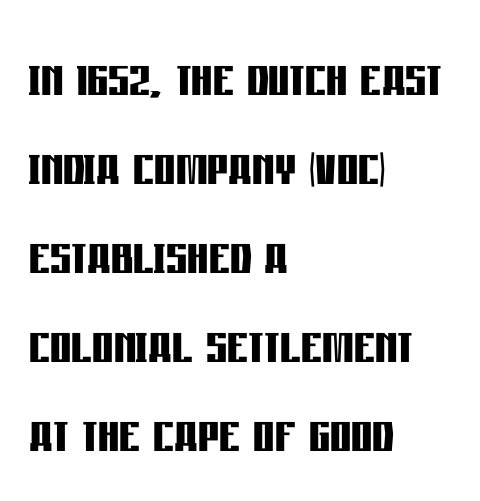
{"serif": "no", "italic": "no", "bold": "yes", "weight": "semibold", "width": "condensed", "stroke_contrast": "low", "x_height": "large", "monospaced": "no", "underline": "no", "align": "left", "line_spacing": "normal", "line_spacing_ratio": 1.35, "letter_spacing": "normal", "letter_spacing_em": 0.0, "glyph_px": 66}
